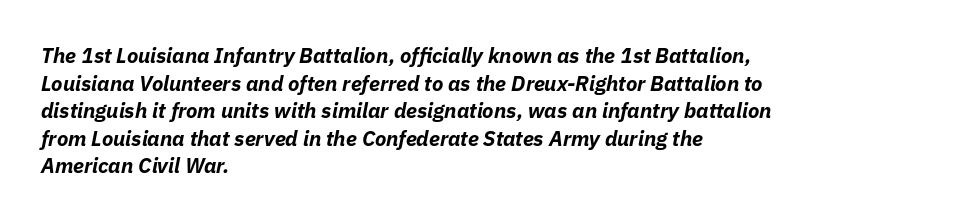
Layout note: lines flush left. Rule under the text: the space is simply empty. Honestly, the letter spacing is just normal — you wouldn't notice it. When letters slant like this, we call the style italic. Interline gaps are of average width in this sample. On the weight axis this lands at bold, roughly 700.
